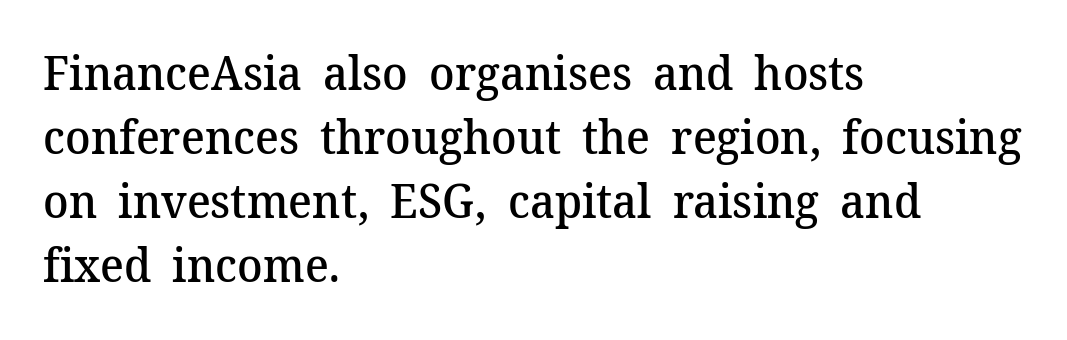
The image shows 47 px semibold serif type, upright; set left-aligned, normal line spacing (1.36x), normal letter spacing, not underlined; medium stroke contrast and a medium x-height.
